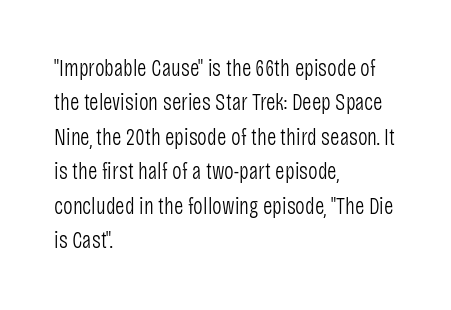
{"italic": "no", "bold": "no", "underline": "no", "align": "left", "line_spacing": "normal", "line_spacing_ratio": 1.5, "letter_spacing": "normal", "letter_spacing_em": 0.0, "glyph_px": 23}
